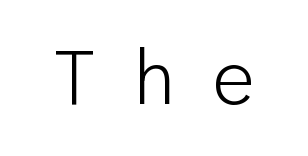
Font category for this specimen: sans-serif. The typesetting does not lean heavy: it is not bold. The baseline area is clear. Quick note: not italic, upright. Each word looks stretched out because of the extra space between its letters.
